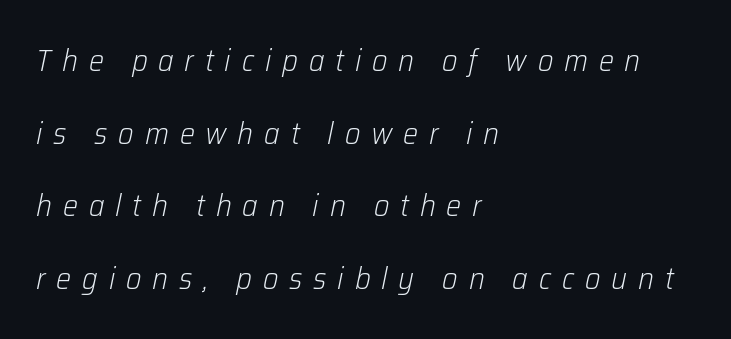
Q: Is the text bold? A: No.
Q: Is the text italic (slanted)? A: Yes, it leans right by about 12 degrees.
Q: Is the text underlined? A: No.
Q: How is the paragraph aligned? A: Left-aligned.
Q: Is the spacing between letters normal or unusually wide? A: Unusually wide.
Q: Is the spacing between lines tight, normal or loose? A: Loose.
Q: Width (condensed, normal, or wide)? A: Normal.
Q: Stroke contrast? A: Low.
Q: x-height? A: Medium.
Q: Monospaced? A: No.
